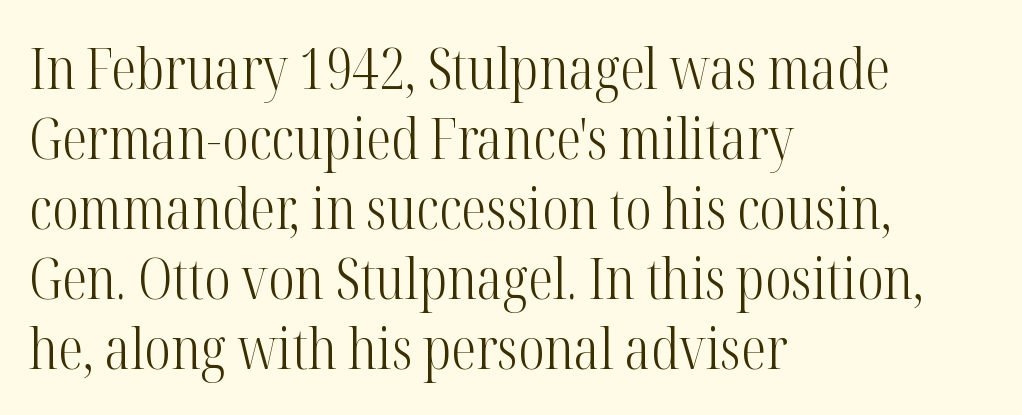
The image shows 56 px light, condensed serif type, upright; set left-aligned, normal line spacing (1.25x), normal letter spacing, not underlined; high stroke contrast and a medium x-height.
